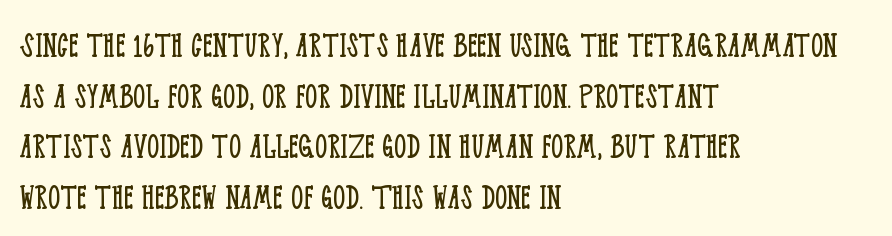
The image shows 38 px light, condensed serif type, upright; set left-aligned, normal line spacing (1.33x), normal letter spacing, not underlined; low stroke contrast and a large x-height.
